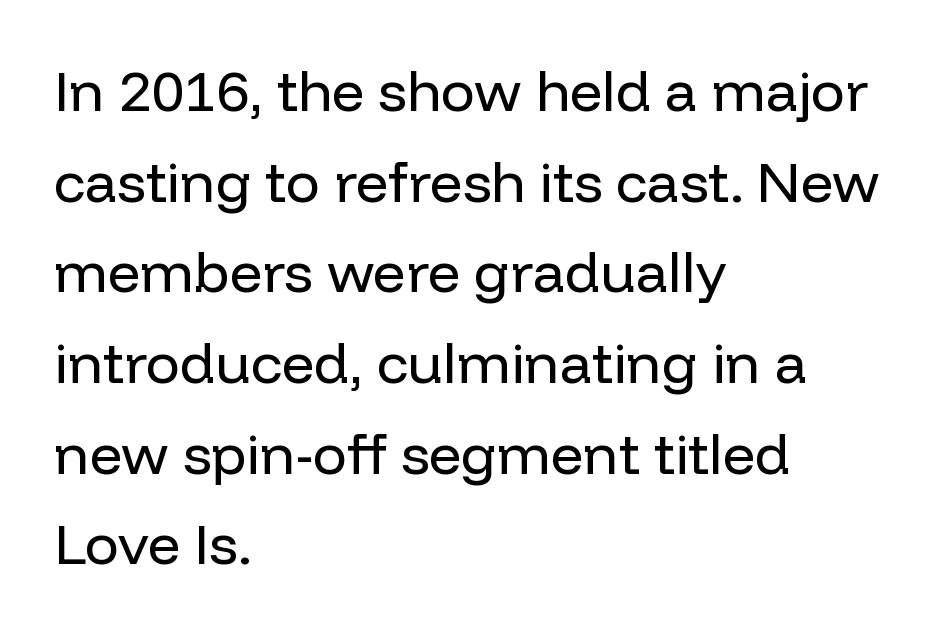
The image shows 57 px regular-weight sans-serif type, upright; set left-aligned, normal line spacing (1.59x), normal letter spacing, not underlined; low stroke contrast and a medium x-height.
